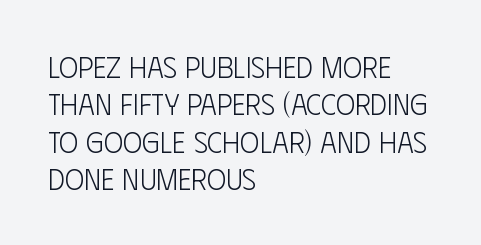
{"serif": "no", "italic": "no", "bold": "no", "weight": "light", "width": "condensed", "stroke_contrast": "low", "x_height": "large", "monospaced": "no", "underline": "no", "align": "left", "line_spacing": "normal", "line_spacing_ratio": 1.29, "letter_spacing": "normal", "letter_spacing_em": 0.0, "glyph_px": 29}
